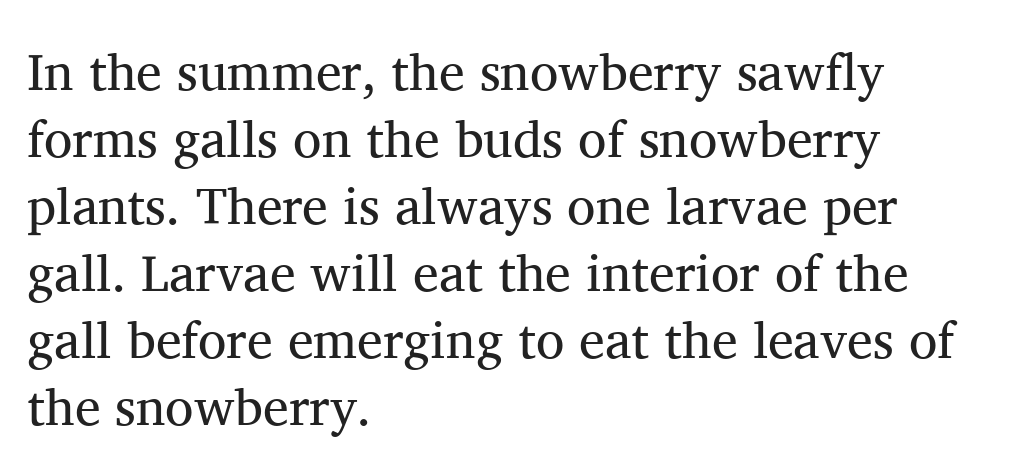
The rendering uses a moderate line-height, typical for paragraphs. Unlike italic type, these characters show no tilt at all. Weight: in the light-to-regular range. The compositor pushed each line to the left boundary. Look at the bottom of the vertical strokes: they flare into serifs here.
